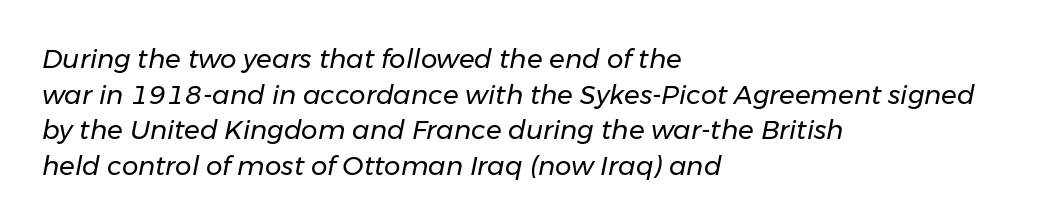
In terms of leading, this rendering sits right in the middle. The setting favours the left margin, as ordinary paragraphs usually do. Summary of weight: not heavy and not bold. The foot of each line stays bare and open.
